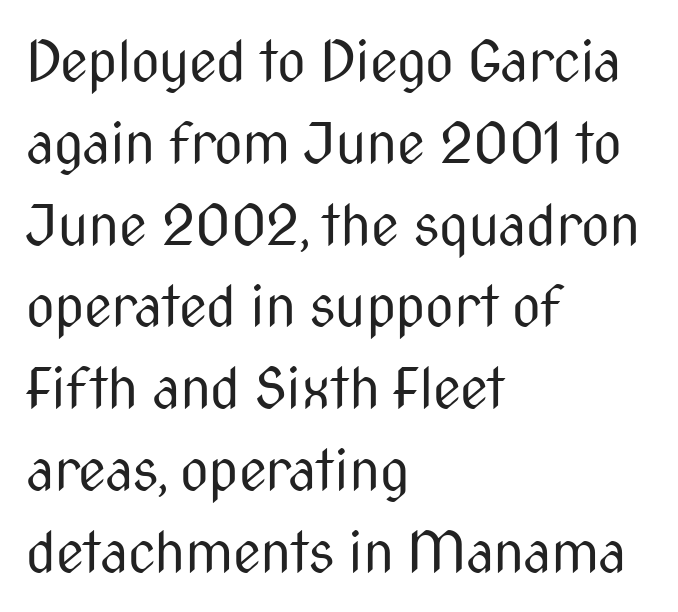
No word sits above an underline. Spacing between characters is what you'd get straight out of the box. These lines are rendered in a variable-pitch font. The leading is moderate, giving the passage an even texture. A student would call this left alignment; a typographer would say flush left, rag right.
